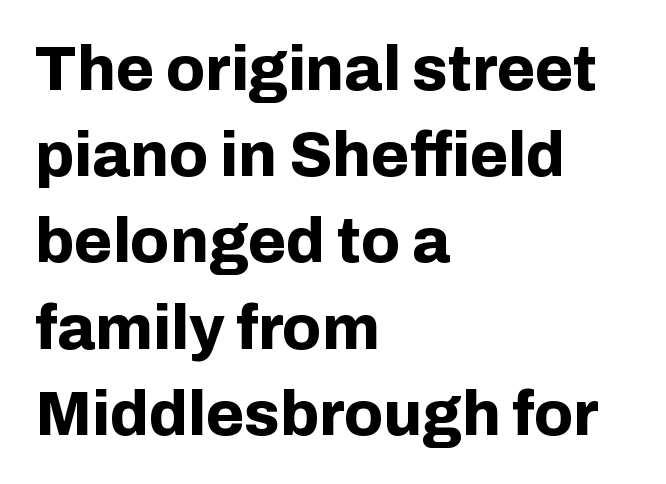
Note the varied advance widths — an 'i' is clearly narrower than an 'm'. The font's upright variant was chosen for this text. Tracking here is standard; glyphs follow each other at the usual distance. Type style note: lacks serifs. Leading matches the norm, producing a regular column.
